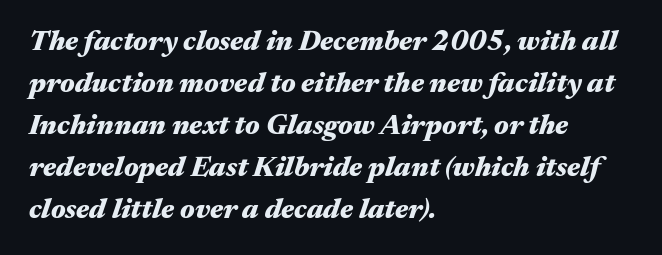
The image shows 28 px heavy, wide type, italic (leaning right); set left-aligned, normal line spacing (1.5x), normal letter spacing, not underlined; medium stroke contrast and a medium x-height.
